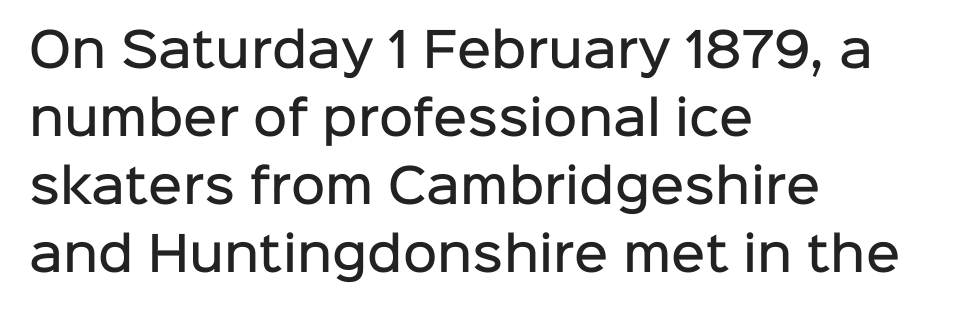
Q: Is the text bold? A: Semi-bold.
Q: Is the text italic (slanted)? A: No, it is upright.
Q: Is the typeface a serif or a sans-serif typeface? A: Sans-serif.
Q: Is the text underlined? A: No.
Q: How is the paragraph aligned? A: Left-aligned.
Q: Is the spacing between letters normal or unusually wide? A: Normal.
Q: Is the spacing between lines tight, normal or loose? A: Normal.
Q: Width (condensed, normal, or wide)? A: Normal.
Q: Stroke contrast? A: Low.
Q: x-height? A: Medium.
Q: Monospaced? A: No.
